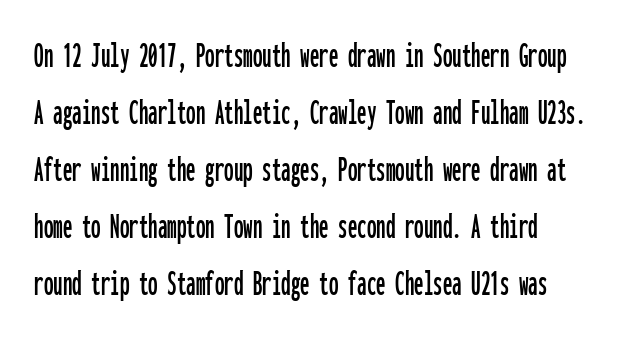
The image shows 38 px condensed sans-serif type, upright, monospaced; set normal line spacing (1.5x), normal letter spacing, not underlined; low stroke contrast and a medium x-height.
